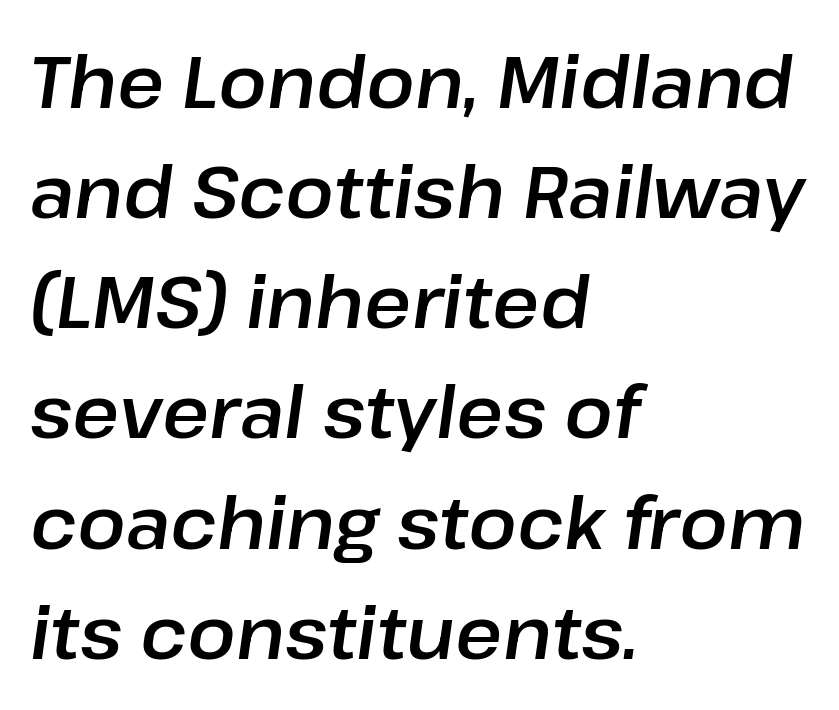
Alignment: flush left. Students, observe: this is what conventionally led text looks like. The horizontal fit of the characters is conventional and even. Underlining? Definitely not there. This sample has the flowing, uneven cadence of proportional lettering.
